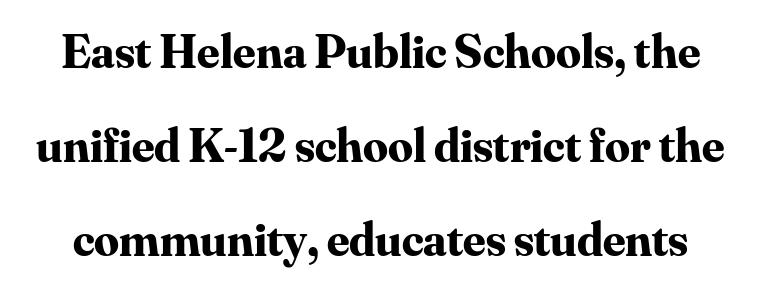
Notice how thick the strokes are: this is what a full bold looks like. Type style note: has serifs. The vertical gap from one line to the next is large. The type sits square on the baseline with zero lean. Note the varied advance widths — an 'i' is clearly narrower than an 'm'. Here the glyphs are tracked normally, forming tight word shapes.
